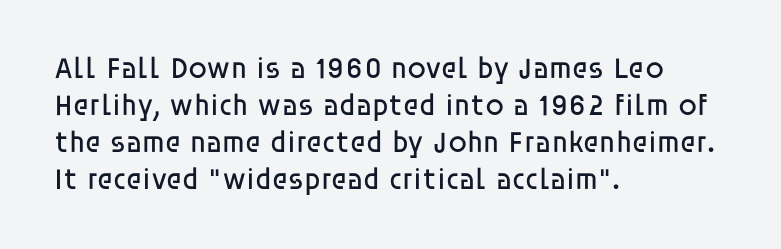
Q: Is the text bold? A: No.
Q: Is the text italic (slanted)? A: No, it is upright.
Q: Is the typeface a serif or a sans-serif typeface? A: Sans-serif.
Q: Is the text underlined? A: No.
Q: How is the paragraph aligned? A: Left-aligned.
Q: Is the spacing between letters normal or unusually wide? A: Normal.
Q: Width (condensed, normal, or wide)? A: Normal.
Q: Stroke contrast? A: Low.
Q: x-height? A: Large.
Q: Monospaced? A: No.
